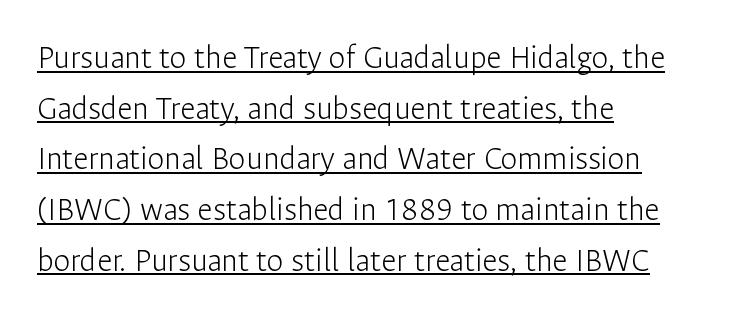
The type family on display is of the sans-serif kind. Proportional: the letters do not fall into vertical columns. In terms of leading, this rendering sits right in the middle. Each word holds together tightly as a unit, with standard inter-letter gaps. Unbolded letterforms with no extra heft. Glance below the letters and you will spot a drawn line.
